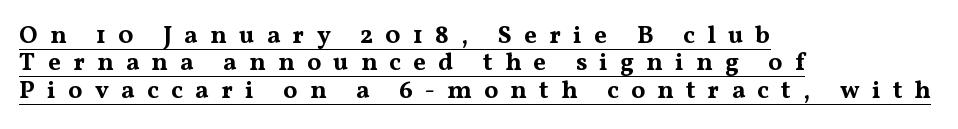
{"italic": "no", "bold": "yes", "underline": "yes", "align": "left", "line_spacing": "tight", "line_spacing_ratio": 1.1, "letter_spacing": "wide", "letter_spacing_em": 0.49, "glyph_px": 25}
